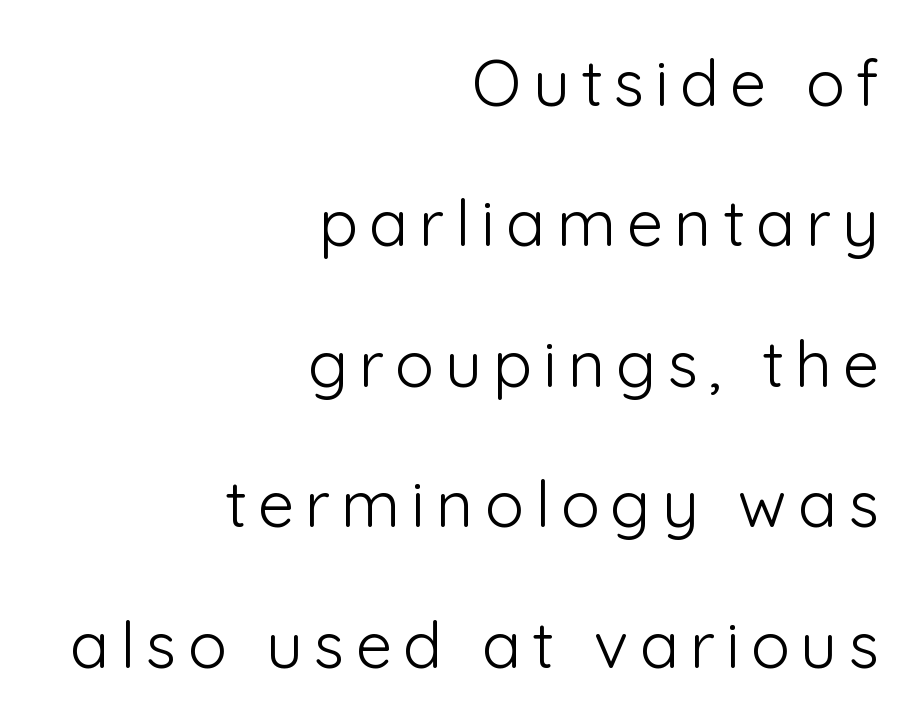
The typeface chosen for these lines omits serifs. The lines in this sample share a right terminus and differ only in where they begin. Vertical spacing — loose. Has an underline been added? It has not. Does the lettering tilt? It doesn't — this is upright.
